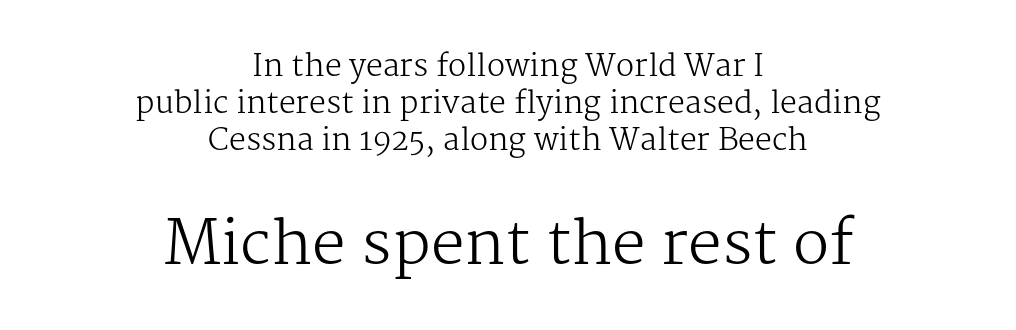
{"serif": "yes", "italic": "no", "bold": "no", "weight": "regular", "width": "normal", "stroke_contrast": "medium", "x_height": "medium", "monospaced": "no", "underline": "no", "align": "center", "line_spacing_ratio": 1.24, "letter_spacing": "normal", "letter_spacing_em": 0.0, "larger_block": "second", "size_ratio": 2.0, "glyph_px": 60}
